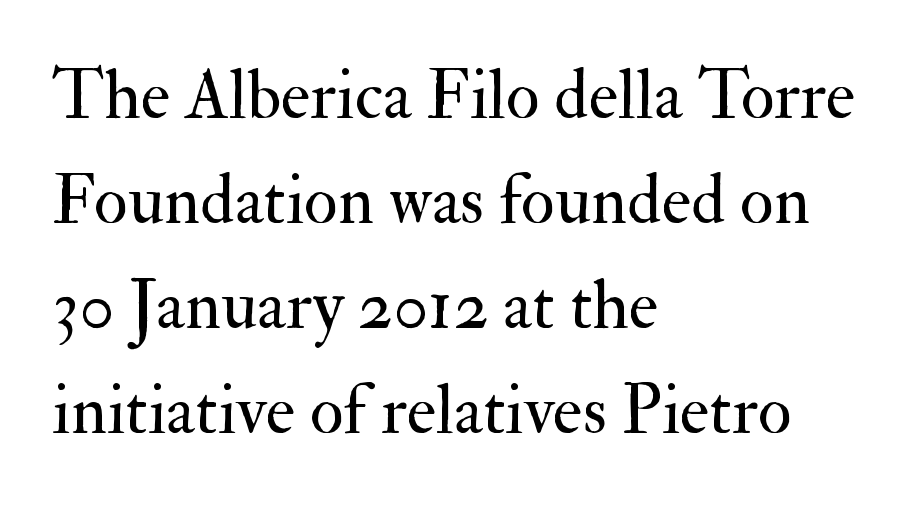
The image shows 70 px regular-weight serif type, upright; set left-aligned, normal line spacing (1.5x), normal letter spacing, not underlined; medium stroke contrast and a small x-height.
